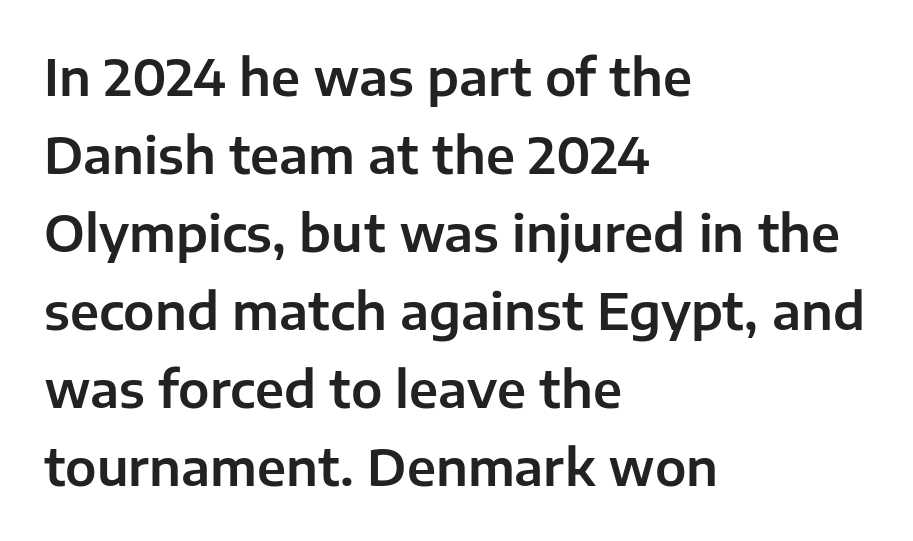
Notice how the passage keeps a crisp vertical edge on the left only. Classification — sans serif. Bare-footed words on every line. If you measured baseline to baseline, you'd find a middling distance. Varying glyph widths throughout — classic text-font behaviour. Tracking value appears to be zero — textbook default spacing.
